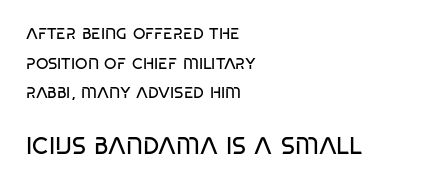
Q: Is the text bold? A: No.
Q: Is the text underlined? A: No.
Q: How is the paragraph aligned? A: Left-aligned.
Q: Is the spacing between letters normal or unusually wide? A: Normal.
Q: Which block of text is set in a larger size, the first (top) or the second (bottom)? A: The second (bottom) one.
